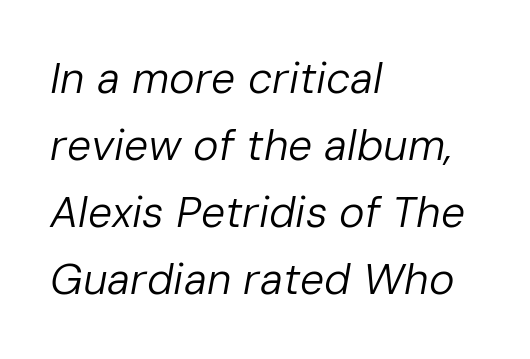
The lines sit at an ordinary, default distance from one another. Compared with a typical body face, this is equally light or lighter still. This is oblique type, the kind used for emphasis or titles. Nobody drew a line under any word here. A typesetter would call this proportional, since set widths differ per character.
